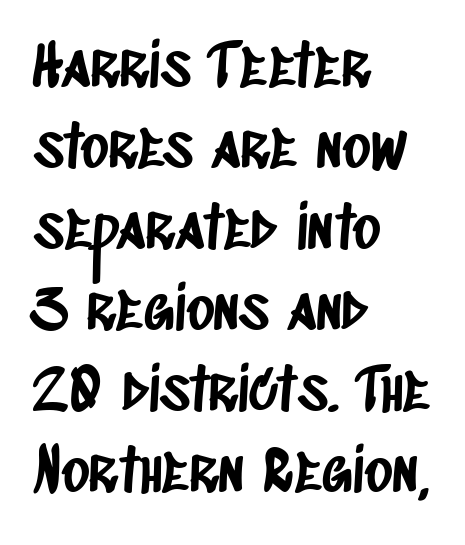
{"serif": "no", "width": "condensed", "stroke_contrast": "low", "x_height": "large", "monospaced": "no", "underline": "no", "align": "left", "line_spacing": "normal", "line_spacing_ratio": 1.35, "letter_spacing": "normal", "letter_spacing_em": 0.0, "glyph_px": 60}
